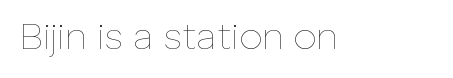
{"italic": "no", "bold": "no", "weight": "thin", "width": "normal", "stroke_contrast": "low", "x_height": "medium", "monospaced": "no", "underline": "no", "letter_spacing": "normal", "letter_spacing_em": 0.0, "glyph_px": 37}
